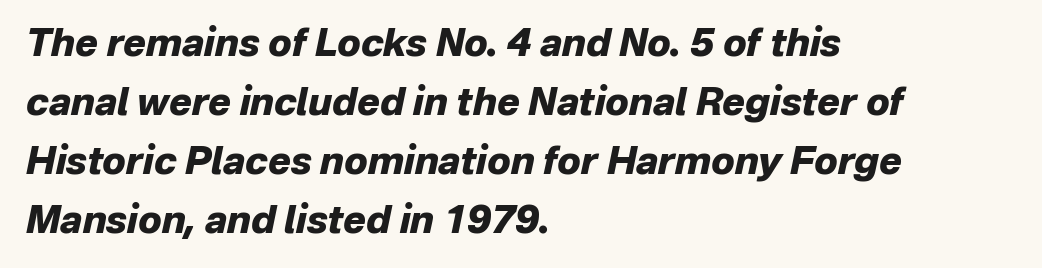
Does the lettering tilt? It does — this is italic. Here the designer chose a conventional face with non-uniform glyph widths. Words appear dense and cohesive because spacing is normal. Bare-footed words on every line.
